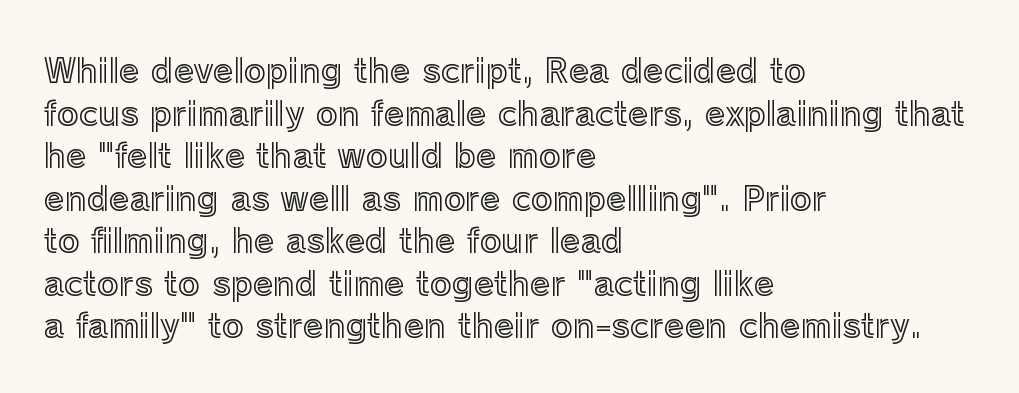
Q: Is the text italic (slanted)? A: No, it is upright.
Q: Is the text underlined? A: No.
Q: How is the paragraph aligned? A: Left-aligned.
Q: Is the spacing between letters normal or unusually wide? A: Normal.
Q: Is the spacing between lines tight, normal or loose? A: Normal.
Q: Width (condensed, normal, or wide)? A: Normal.
Q: x-height? A: Medium.
Q: Monospaced? A: No.
